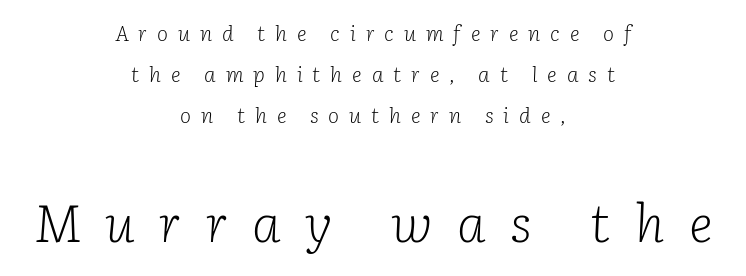
The image shows 52 px light serif type, italic (leaning right); set centered, loose line spacing (1.95x), unusually wide letter spacing (+0.47 em), not underlined; the second (bottom) block is 2.48x larger; low stroke contrast and a medium x-height.
